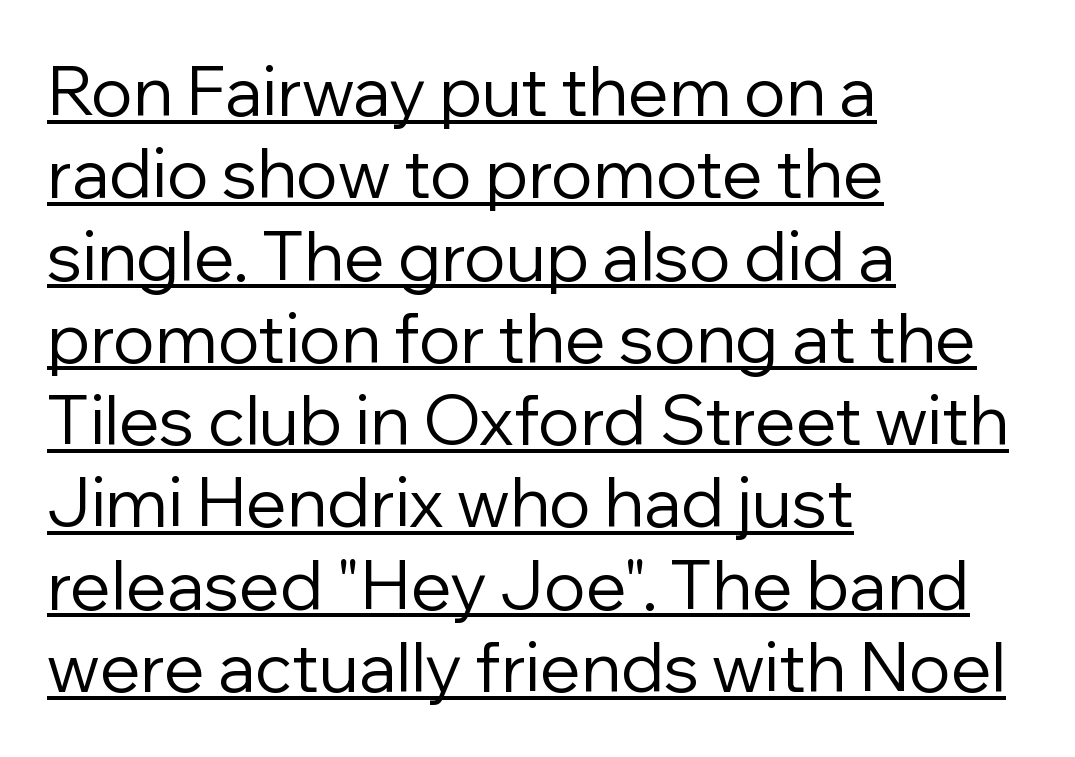
The image shows 68 px regular-weight sans-serif type, upright; set left-aligned, line spacing 1.21x, normal letter spacing, underlined; low stroke contrast and a medium x-height.
